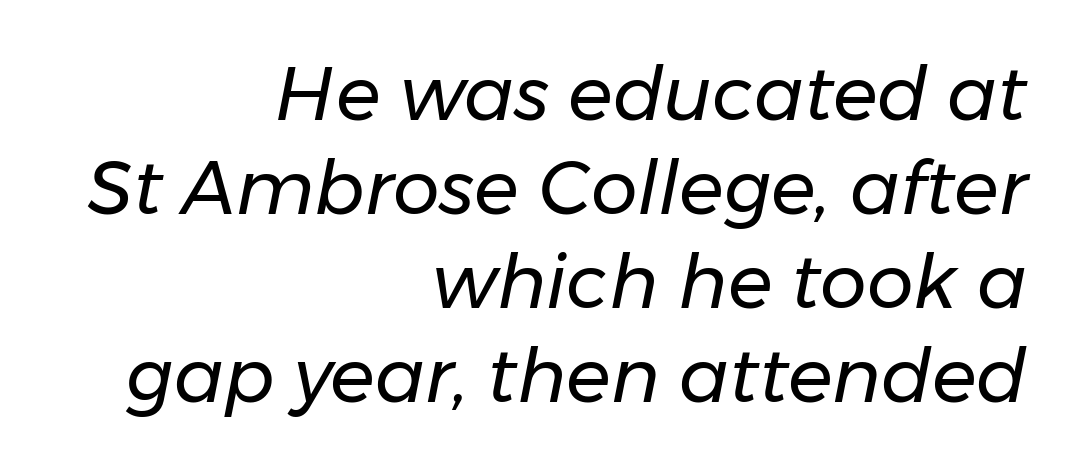
The image shows 74 px regular-weight type, italic (leaning right); set right-aligned, normal line spacing (1.27x), normal letter spacing, not underlined; low stroke contrast and a medium x-height.
